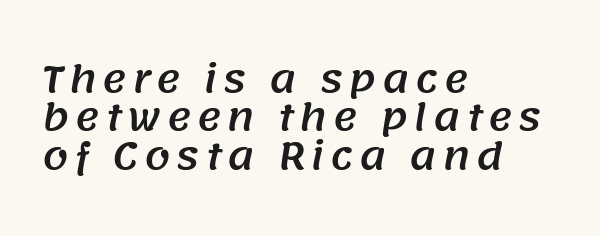
{"serif": "no", "width": "normal", "stroke_contrast": "medium", "x_height": "large", "monospaced": "no", "underline": "no", "align": "left", "line_spacing": "tight", "line_spacing_ratio": 1.04, "glyph_px": 37}
